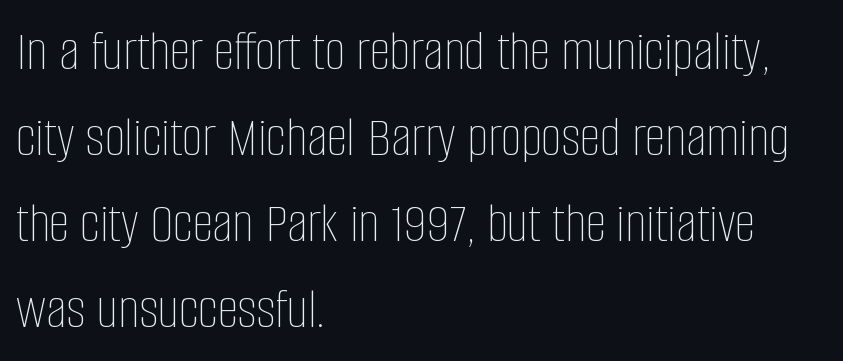
Q: Is the text bold? A: No.
Q: Is the text italic (slanted)? A: No, it is upright.
Q: Is the text underlined? A: No.
Q: How is the paragraph aligned? A: Left-aligned.
Q: Is the spacing between letters normal or unusually wide? A: Normal.
Q: Is the spacing between lines tight, normal or loose? A: Normal.
Q: Width (condensed, normal, or wide)? A: Condensed.
Q: Stroke contrast? A: Low.
Q: x-height? A: Large.
Q: Monospaced? A: No.
